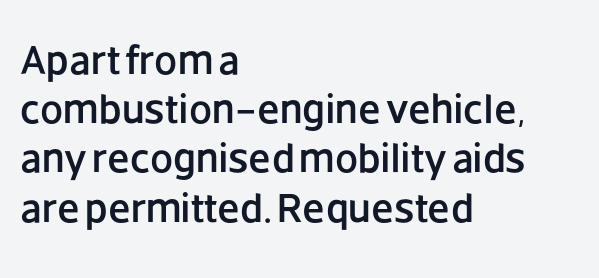
Q: Is the text italic (slanted)? A: No, it is upright.
Q: Is the typeface a serif or a sans-serif typeface? A: Sans-serif.
Q: Is the text underlined? A: No.
Q: How is the paragraph aligned? A: Left-aligned.
Q: Is the spacing between letters normal or unusually wide? A: Normal.
Q: Width (condensed, normal, or wide)? A: Normal.
Q: Stroke contrast? A: Low.
Q: x-height? A: Large.
Q: Monospaced? A: No.
